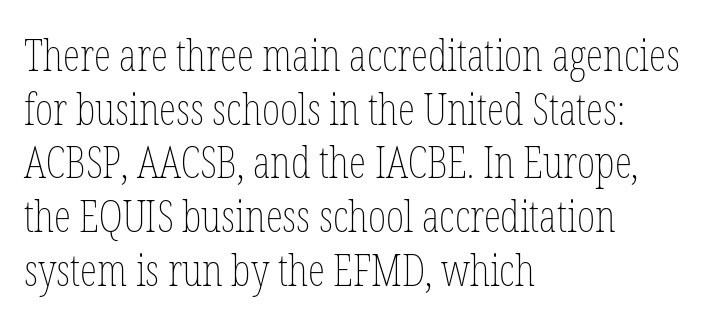
Q: Is the text bold? A: No.
Q: Is the text italic (slanted)? A: No, it is upright.
Q: Is the text underlined? A: No.
Q: How is the paragraph aligned? A: Left-aligned.
Q: Is the spacing between letters normal or unusually wide? A: Normal.
Q: Width (condensed, normal, or wide)? A: Condensed.
Q: Stroke contrast? A: Low.
Q: x-height? A: Medium.
Q: Monospaced? A: No.
